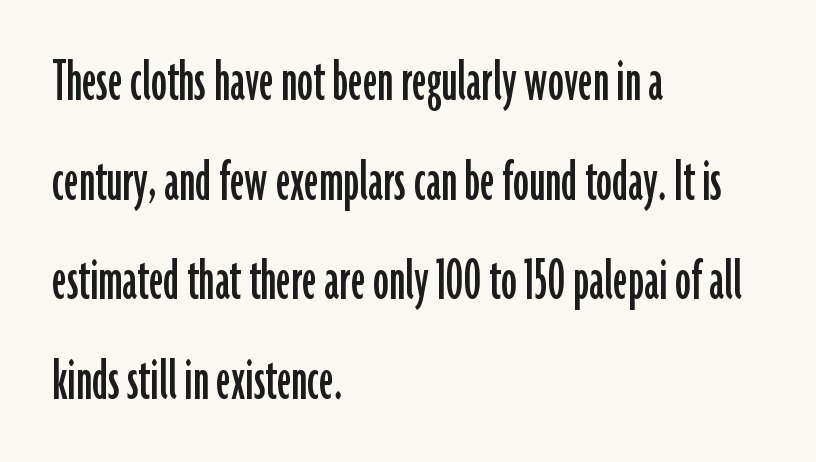
The image shows 63 px condensed sans-serif type, upright; set left-aligned, normal line spacing (1.58x), normal letter spacing, not underlined; low stroke contrast and a medium x-height.
